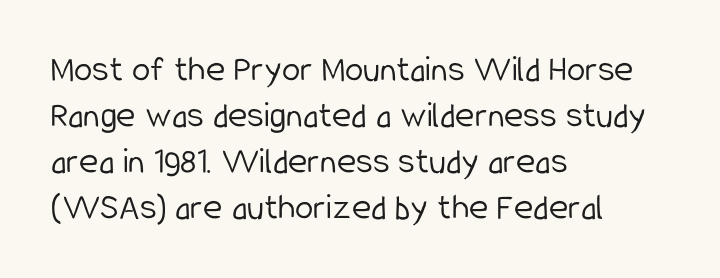
The image shows 37 px light, condensed sans-serif type, upright; set left-aligned, line spacing 1.24x, normal letter spacing, not underlined; low stroke contrast and a medium x-height.
